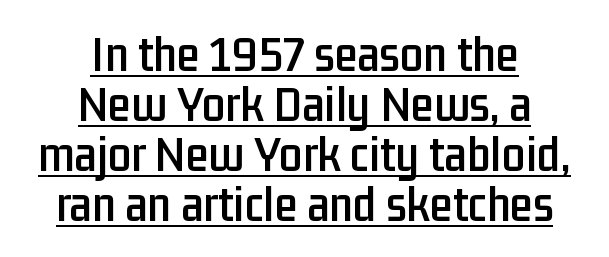
{"serif": "no", "italic": "no", "width": "condensed", "stroke_contrast": "low", "x_height": "medium", "monospaced": "no", "underline": "yes", "align": "center", "line_spacing": "tight", "line_spacing_ratio": 0.96, "letter_spacing": "normal", "letter_spacing_em": 0.0, "glyph_px": 52}
